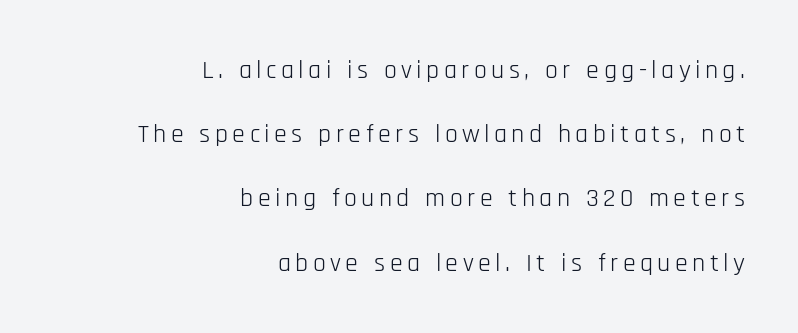
Q: Is the text bold? A: No.
Q: Is the text italic (slanted)? A: No, it is upright.
Q: Is the text underlined? A: No.
Q: How is the paragraph aligned? A: Right-aligned.
Q: Is the spacing between lines tight, normal or loose? A: Loose.
